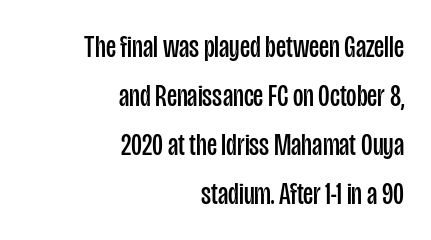
The passage shown is typeset with a sans-serif family. No word sits above an underline. Summary of vertical rhythm: regular, with standard interline spacing. The letters look calm and open, with moderate or lighter stems. The passage shown is typed in a proportional face where columns would drift.
